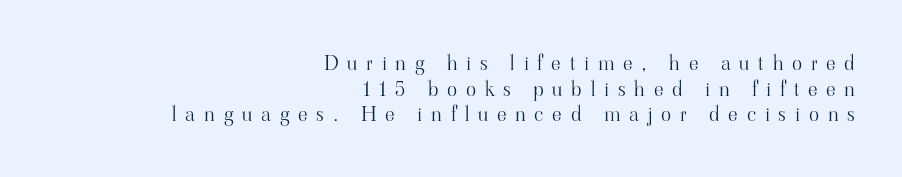
The lettering holds an erect, upright posture throughout. The words here are not underlined. The rag falls on the left side of this text block. These lines have a slow, spaced-out rhythm from letter to letter.
